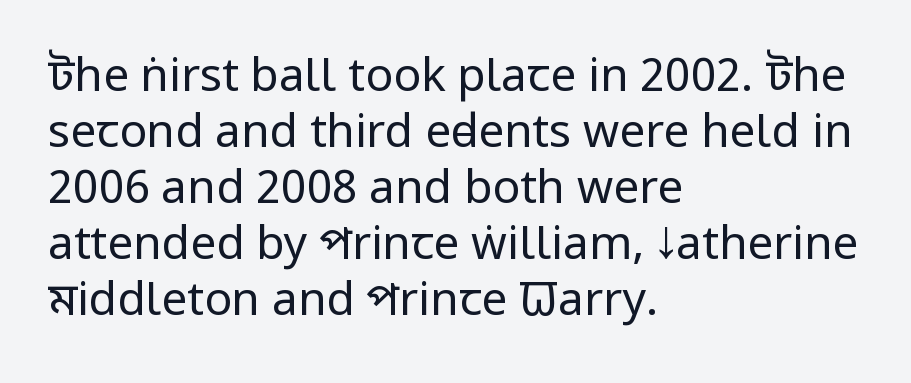
Q: Is the text bold? A: No.
Q: Is the text italic (slanted)? A: No, it is upright.
Q: Is the typeface a serif or a sans-serif typeface? A: Sans-serif.
Q: Is the text underlined? A: No.
Q: How is the paragraph aligned? A: Left-aligned.
Q: Is the spacing between letters normal or unusually wide? A: Normal.
Q: Width (condensed, normal, or wide)? A: Condensed.
Q: Stroke contrast? A: Low.
Q: x-height? A: Large.
Q: Monospaced? A: No.
